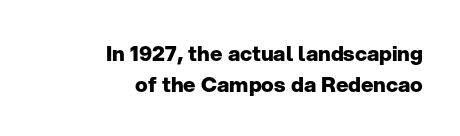
Typographic density is high because the face is bold. Quick note: interline space is typical. Horizontally, the lines are justified to the trailing edge only. There is no visible air inserted between adjacent glyphs. The passage shown is not underscored anywhere.
